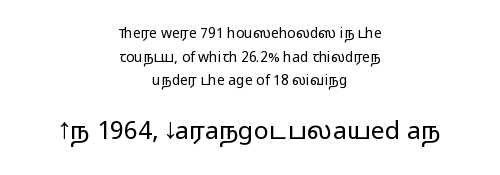
No extra tracking has been applied to these lines. If you folded the block vertically in half, each line would mirror itself in length. Block two is the big one; block one sits smaller above it. Compared with typical paragraphs, the rows here are spaced about the same. Vertical strokes here are truly vertical.
